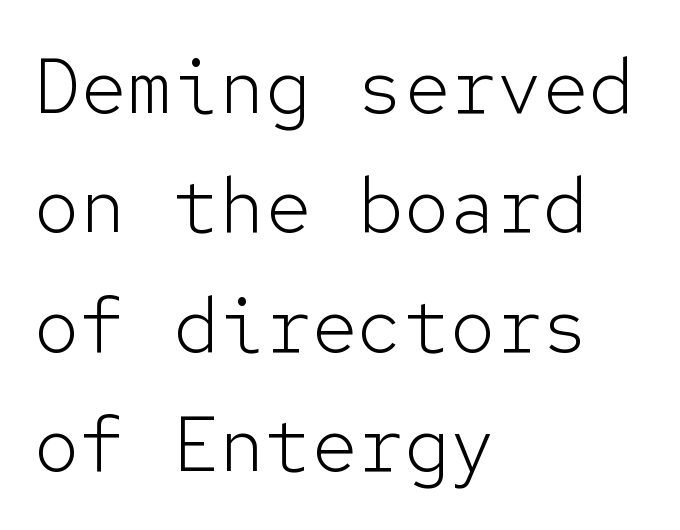
The image shows 77 px light sans-serif type, upright, monospaced; set left-aligned, normal line spacing (1.55x), normal letter spacing, not underlined; low stroke contrast and a medium x-height.
